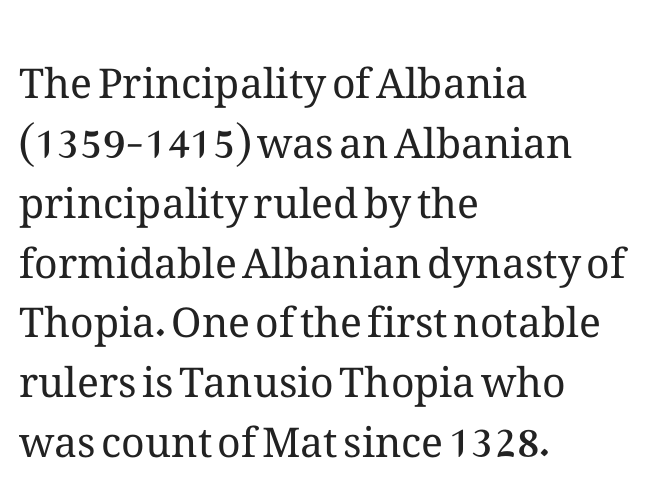
Is the stroke heavy? The answer is a plain regular-or-lighter. Each line starts at the same left margin while the right side varies. The lines sit at an ordinary, default distance from one another. Do the letters lean? They stand straight. These lines are rendered in a variable-pitch font. Compared with typical body copy, the letter spacing here is the same.
